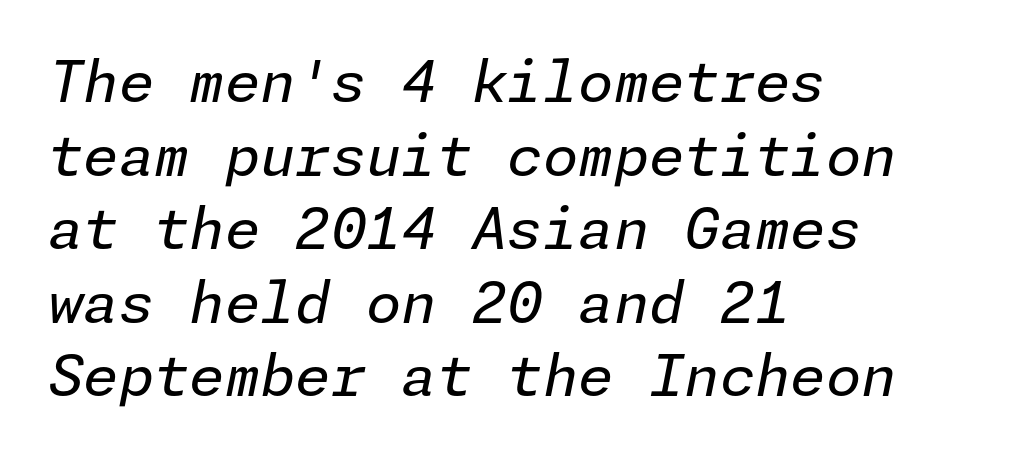
Q: Is the text bold? A: No.
Q: Is the text italic (slanted)? A: Yes, it leans right by about 11 degrees.
Q: Is the text underlined? A: No.
Q: How is the paragraph aligned? A: Left-aligned.
Q: Is the spacing between letters normal or unusually wide? A: Normal.
Q: Is the spacing between lines tight, normal or loose? A: Normal.
Q: Width (condensed, normal, or wide)? A: Normal.
Q: Stroke contrast? A: Low.
Q: x-height? A: Medium.
